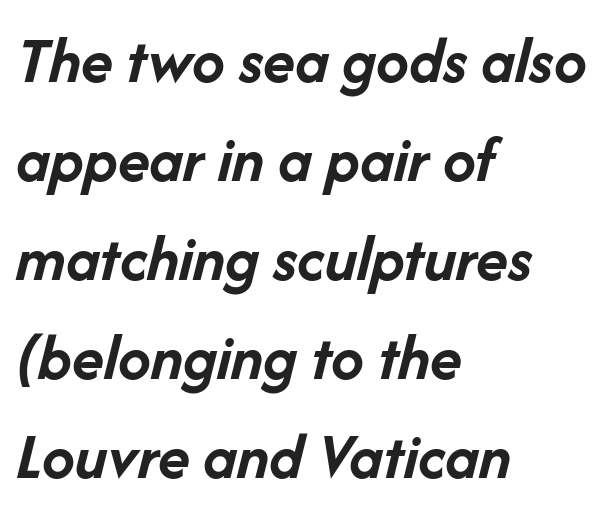
These lines are set flush left with a ragged right edge. Honestly, there is no underline to notice here at all. A typesetter would mark this as italic. Its strokes are broad and dark, the hallmark of bold type. Leading: standard.
